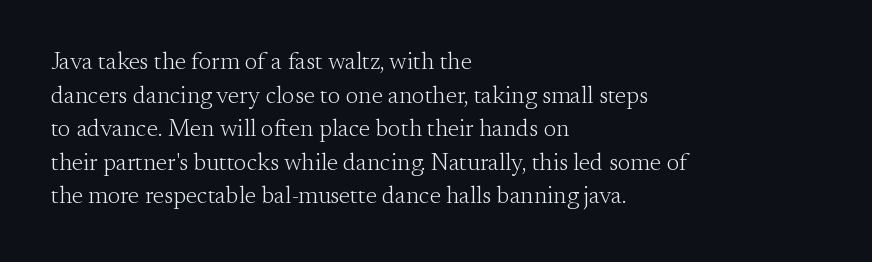
Q: Is the text bold? A: No.
Q: Is the text italic (slanted)? A: No, it is upright.
Q: Is the text underlined? A: No.
Q: How is the paragraph aligned? A: Left-aligned.
Q: Is the spacing between letters normal or unusually wide? A: Normal.
Q: Is the spacing between lines tight, normal or loose? A: Normal.
